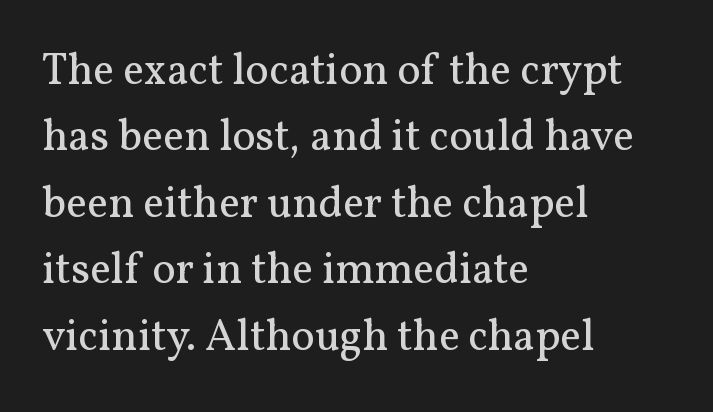
Are there feet on the stems? There are — it's a serif. Nothing unusual about the tracking: characters are spaced as the font intends. A typesetter would call this proportional, since set widths differ per character. The specimen omits any rule beneath the text block's lines. The lettering holds an erect, upright posture throughout.
